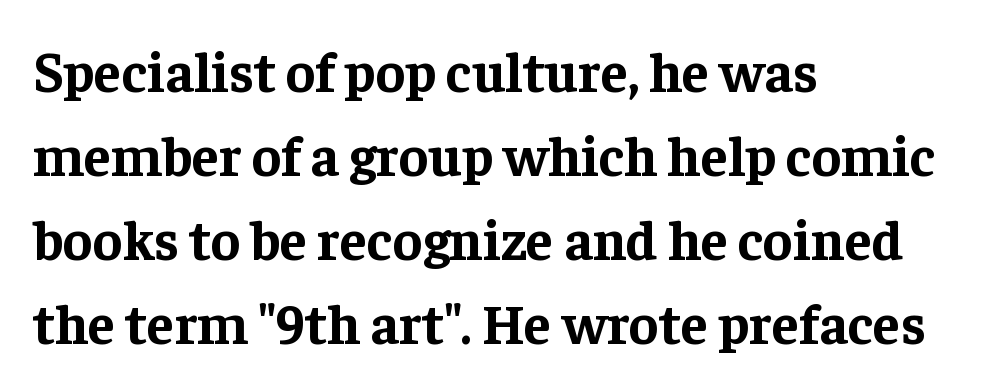
{"serif": "yes", "italic": "no", "bold": "yes", "weight": "bold", "width": "normal", "stroke_contrast": "low", "x_height": "medium", "monospaced": "no", "underline": "no", "align": "left", "line_spacing": "normal", "line_spacing_ratio": 1.5, "letter_spacing": "normal", "letter_spacing_em": 0.0, "glyph_px": 56}
